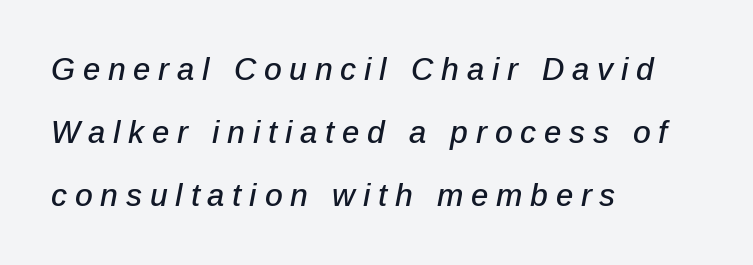
Q: Is the text italic (slanted)? A: Yes, it leans right by about 12 degrees.
Q: Is the text underlined? A: No.
Q: How is the paragraph aligned? A: Left-aligned.
Q: Is the spacing between letters normal or unusually wide? A: Unusually wide.
Q: Is the spacing between lines tight, normal or loose? A: Loose.
Q: Width (condensed, normal, or wide)? A: Normal.
Q: Stroke contrast? A: Low.
Q: x-height? A: Medium.
Q: Monospaced? A: No.
